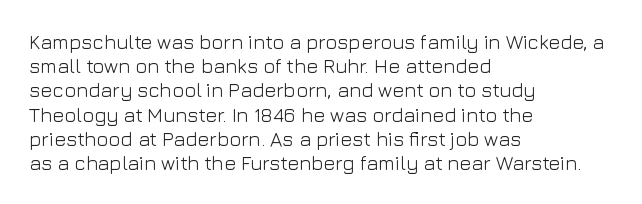
{"italic": "no", "bold": "no", "underline": "no", "align": "left", "line_spacing_ratio": 1.21, "letter_spacing": "normal", "letter_spacing_em": 0.0, "glyph_px": 20}
